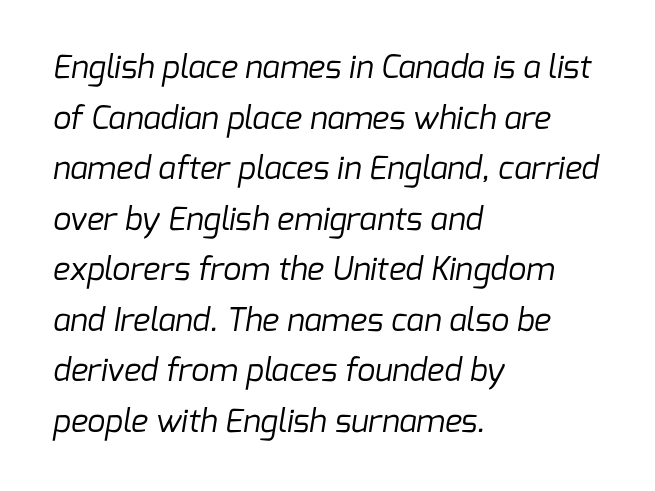
Q: Is the text bold? A: No.
Q: Is the typeface a serif or a sans-serif typeface? A: Sans-serif.
Q: Is the text underlined? A: No.
Q: How is the paragraph aligned? A: Left-aligned.
Q: Is the spacing between letters normal or unusually wide? A: Normal.
Q: Is the spacing between lines tight, normal or loose? A: Normal.
Q: Width (condensed, normal, or wide)? A: Normal.
Q: Stroke contrast? A: Low.
Q: x-height? A: Medium.
Q: Monospaced? A: No.
